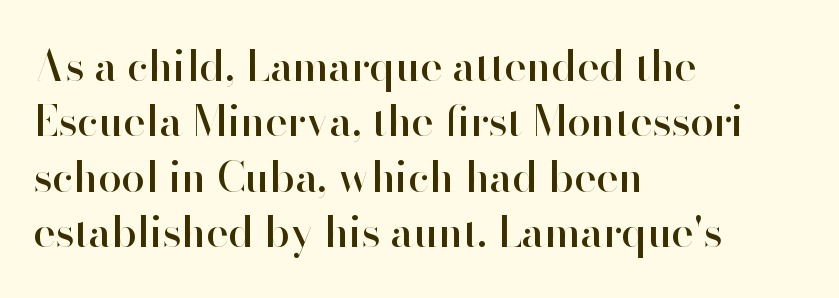
Q: Is the text italic (slanted)? A: No, it is upright.
Q: Is the typeface a serif or a sans-serif typeface? A: Sans-serif.
Q: Is the text underlined? A: No.
Q: How is the paragraph aligned? A: Left-aligned.
Q: Is the spacing between letters normal or unusually wide? A: Normal.
Q: Is the spacing between lines tight, normal or loose? A: Normal.
Q: Width (condensed, normal, or wide)? A: Normal.
Q: Stroke contrast? A: High.
Q: x-height? A: Small.
Q: Monospaced? A: No.
